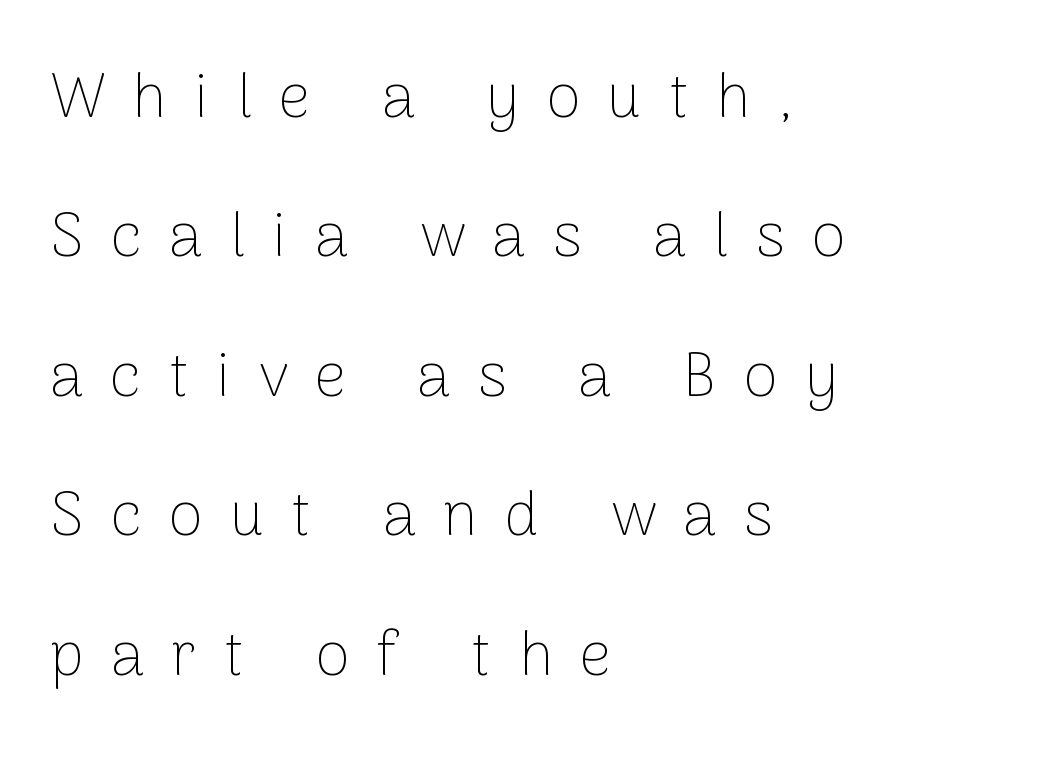
The image shows 62 px thin sans-serif type, upright; set left-aligned, loose line spacing (2.25x), unusually wide letter spacing (+0.44 em), not underlined; low stroke contrast and a medium x-height.
